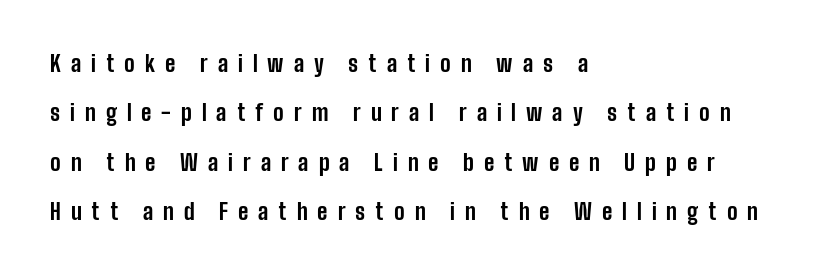
Q: Is the text bold? A: Yes.
Q: Is the text italic (slanted)? A: No, it is upright.
Q: Is the text underlined? A: No.
Q: How is the paragraph aligned? A: Left-aligned.
Q: Is the spacing between letters normal or unusually wide? A: Unusually wide.
Q: Is the spacing between lines tight, normal or loose? A: Loose.
